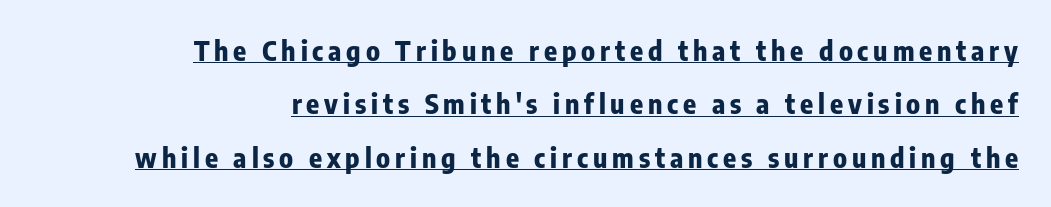
The image shows 27 px bold type, upright; set right-aligned, loose line spacing (1.98x), underlined.
